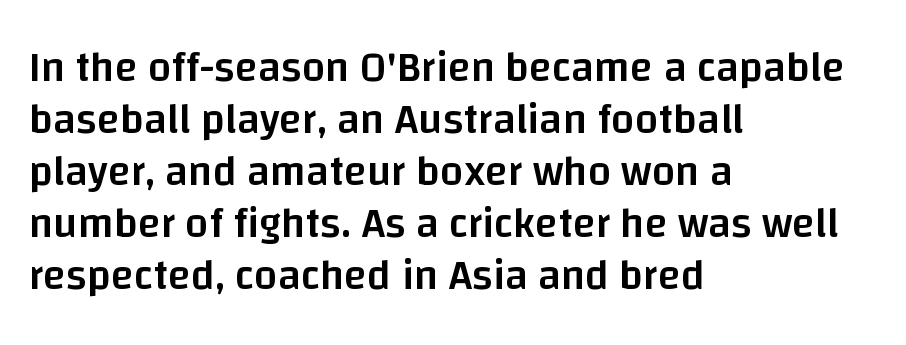
The image shows 42 px semibold sans-serif type, upright; set left-aligned, line spacing 1.24x, normal letter spacing, not underlined; low stroke contrast and a large x-height.
